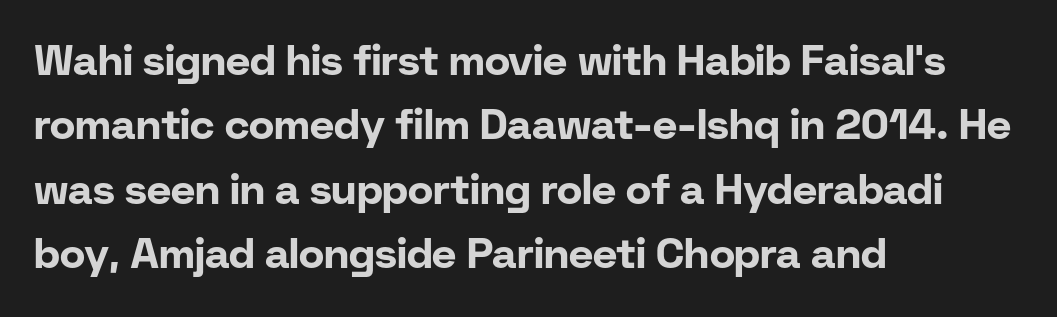
Q: Is the text bold? A: Yes.
Q: Is the text italic (slanted)? A: No, it is upright.
Q: Is the typeface a serif or a sans-serif typeface? A: Sans-serif.
Q: Is the text underlined? A: No.
Q: How is the paragraph aligned? A: Left-aligned.
Q: Is the spacing between letters normal or unusually wide? A: Normal.
Q: Is the spacing between lines tight, normal or loose? A: Normal.
Q: Width (condensed, normal, or wide)? A: Normal.
Q: Stroke contrast? A: Low.
Q: x-height? A: Medium.
Q: Monospaced? A: No.
